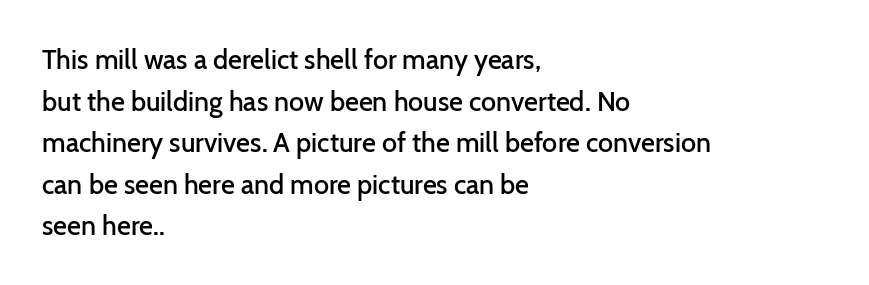
{"italic": "no", "bold": "semi", "underline": "no", "align": "left", "line_spacing": "normal", "line_spacing_ratio": 1.54, "letter_spacing": "normal", "letter_spacing_em": 0.0, "glyph_px": 27}
